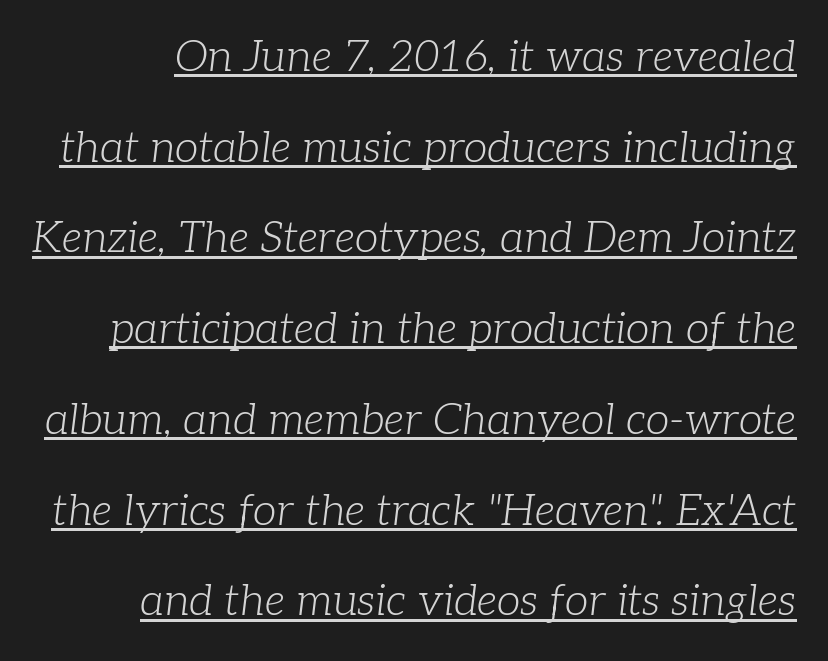
The image shows 43 px light serif type, italic (leaning right); set loose line spacing (2.11x), normal letter spacing, underlined; low stroke contrast and a medium x-height.
